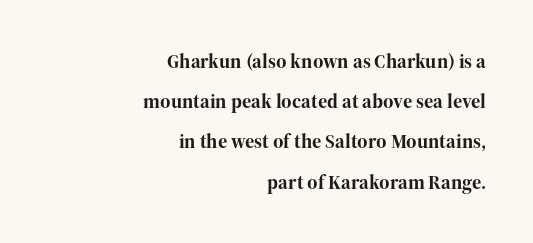
Where is the straight margin? On the right. How are the letters spaced? Ordinarily, with no added tracking. Baseline-to-baseline distance is far greater than the letter height. Vertical strokes here are truly vertical. A full-strength bold gives these letters their thick strokes.
